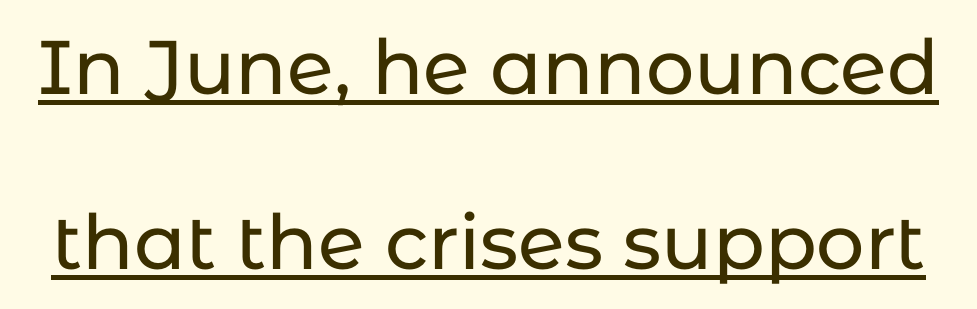
This block would shrink considerably if given ordinary leading; it's expanded now. Notice how the stems are strictly vertical — no italics here. Serif or sans? Sans — the stroke terminals are bare. Is there an underline? Yes — a line sits under the letters.
